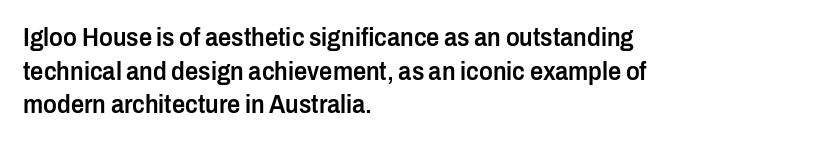
{"italic": "no", "bold": "semi", "underline": "no", "align": "left", "line_spacing": "normal", "line_spacing_ratio": 1.29, "letter_spacing": "normal", "letter_spacing_em": 0.0, "glyph_px": 26}
